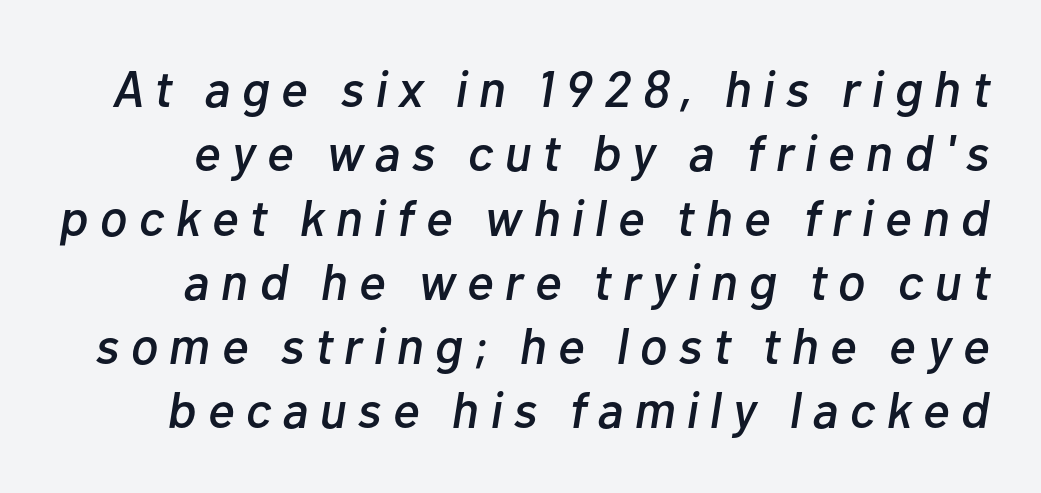
Every character sits at an angle, as italics do. Display-style spreading of the glyphs; the letterfit is very open. You could not count columns in this text — the font is proportionally spaced. Leading matches the norm, producing a regular column. Descender tails drop into unmarked territory.
